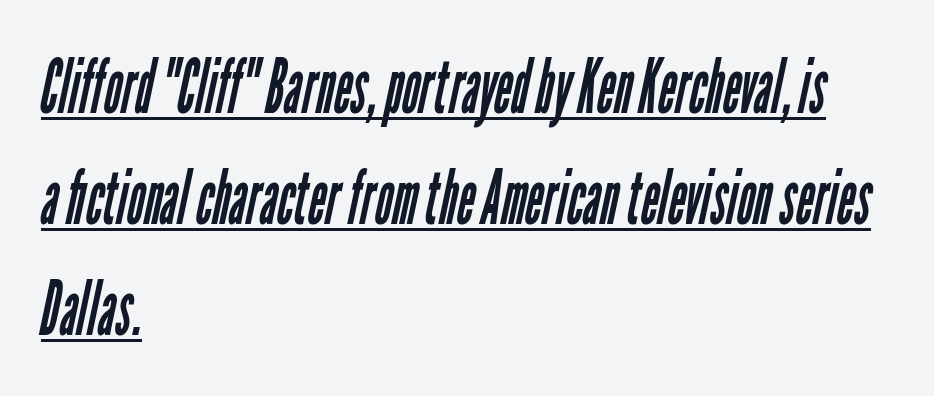
The image shows 75 px regular-weight, condensed sans-serif type; set left-aligned, normal line spacing (1.48x), normal letter spacing, underlined; low stroke contrast and a medium x-height.
